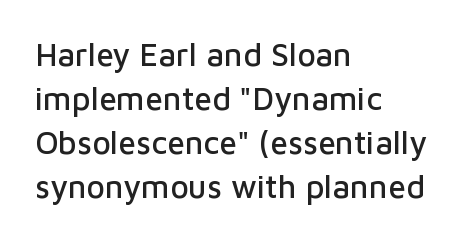
{"serif": "no", "italic": "no", "width": "normal", "stroke_contrast": "low", "x_height": "medium", "monospaced": "no", "underline": "no", "align": "left", "line_spacing": "normal", "line_spacing_ratio": 1.38, "letter_spacing": "normal", "letter_spacing_em": 0.0, "glyph_px": 32}
